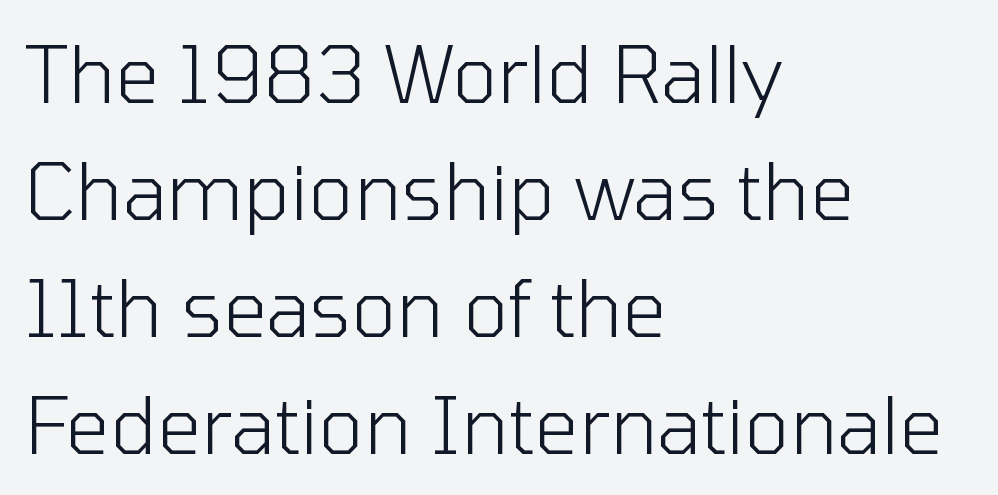
The image shows 78 px light sans-serif type, upright; set left-aligned, normal line spacing (1.5x), normal letter spacing, not underlined; low stroke contrast and a medium x-height.
